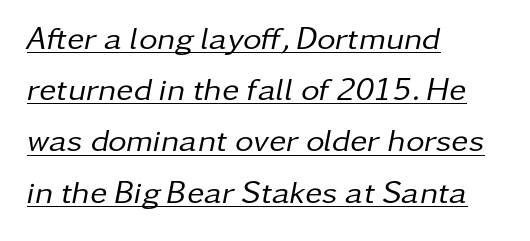
{"italic": "yes", "lean": "right", "slant_degrees": 11, "bold": "no", "weight": "regular", "width": "normal", "stroke_contrast": "low", "x_height": "medium", "monospaced": "no", "underline": "yes", "align": "left", "line_spacing": "normal", "line_spacing_ratio": 1.6, "letter_spacing": "normal", "letter_spacing_em": 0.0, "glyph_px": 32}
